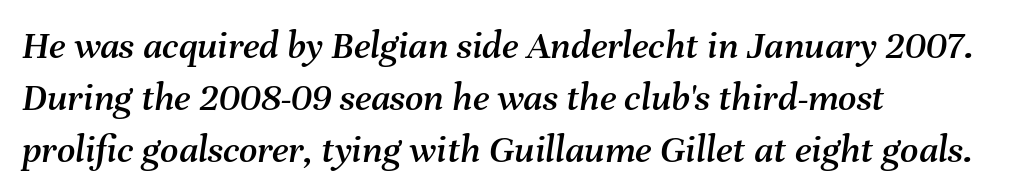
Characters are canted at an angle relative to the baseline's perpendicular. Inter-character spacing is left at the font's built-in metrics. Every row of glyphs begins at an identical x-position on the left. Words float on clear page, feet unadorned. The rendering uses natural spacing where letterforms have individual widths.
